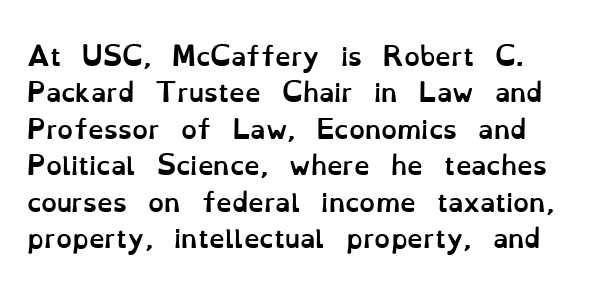
Q: Is the text bold? A: Yes.
Q: Is the text italic (slanted)? A: No, it is upright.
Q: Is the text underlined? A: No.
Q: Is the spacing between letters normal or unusually wide? A: Normal.
Q: Is the spacing between lines tight, normal or loose? A: Normal.
